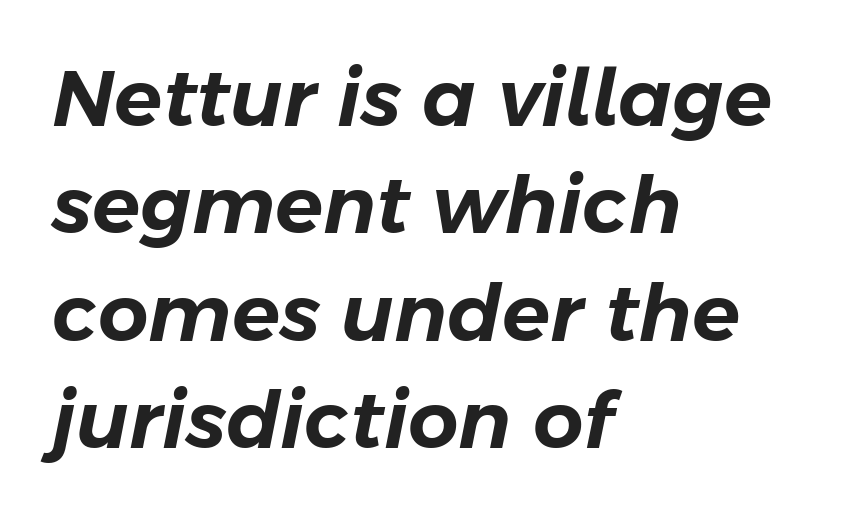
Each letter keeps its own natural width here, so spacing adapts to shape. There is no visible air inserted between adjacent glyphs. This sample uses an oblique cut, with every glyph tilted off the vertical. The vertical gap from one line to the next is medium. The paragraph has a hard left edge and a soft right edge. Descender tails drop into unmarked territory.
